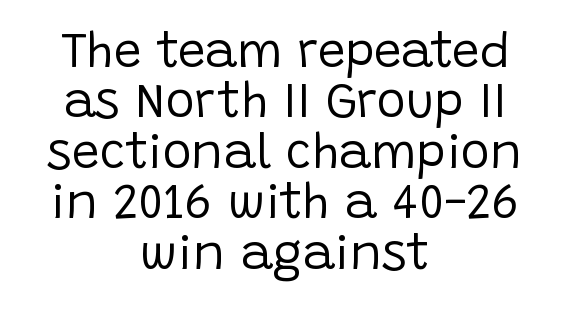
{"serif": "no", "italic": "no", "bold": "no", "weight": "regular", "width": "normal", "stroke_contrast": "low", "x_height": "large", "monospaced": "no", "underline": "no", "align": "center", "line_spacing": "tight", "line_spacing_ratio": 1.03, "letter_spacing": "normal", "letter_spacing_em": 0.0, "glyph_px": 49}
